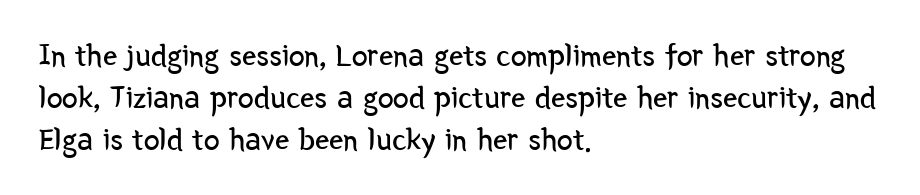
Q: Is the text bold? A: No.
Q: Is the text italic (slanted)? A: No, it is upright.
Q: Is the typeface a serif or a sans-serif typeface? A: Sans-serif.
Q: Is the text underlined? A: No.
Q: How is the paragraph aligned? A: Left-aligned.
Q: Is the spacing between letters normal or unusually wide? A: Normal.
Q: Is the spacing between lines tight, normal or loose? A: Normal.
Q: Width (condensed, normal, or wide)? A: Condensed.
Q: Stroke contrast? A: Low.
Q: x-height? A: Medium.
Q: Monospaced? A: No.
